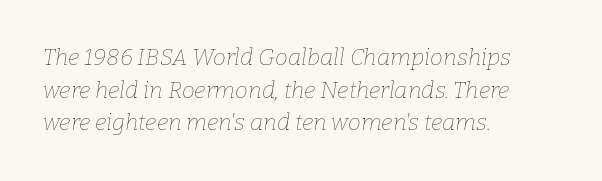
The typography opts for an oblique posture over an upright one. Interline gaps are of average width in this sample. You could call the tracking neutral — neither tight nor loose. The face looks like a standard text weight, possibly lighter. Alignment: flush left. Type without underlining.
